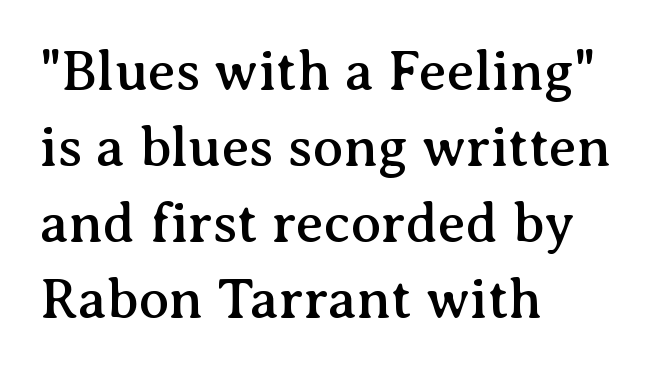
The image shows 56 px serif type, upright; set left-aligned, normal line spacing (1.36x), normal letter spacing, not underlined; medium stroke contrast and a medium x-height.
